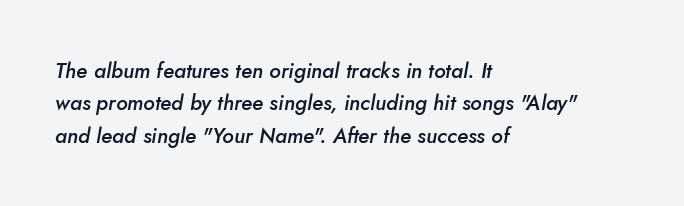
{"italic": "yes", "lean": "right", "slant_degrees": 10, "bold": "semi", "underline": "no", "align": "left", "line_spacing": "normal", "line_spacing_ratio": 1.54, "letter_spacing": "normal", "letter_spacing_em": 0.0, "glyph_px": 21}
